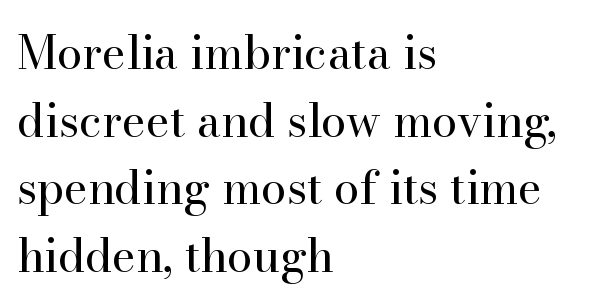
The image shows 46 px regular-weight serif type, upright; set left-aligned, normal line spacing (1.47x), normal letter spacing, not underlined; high stroke contrast and a small x-height.
